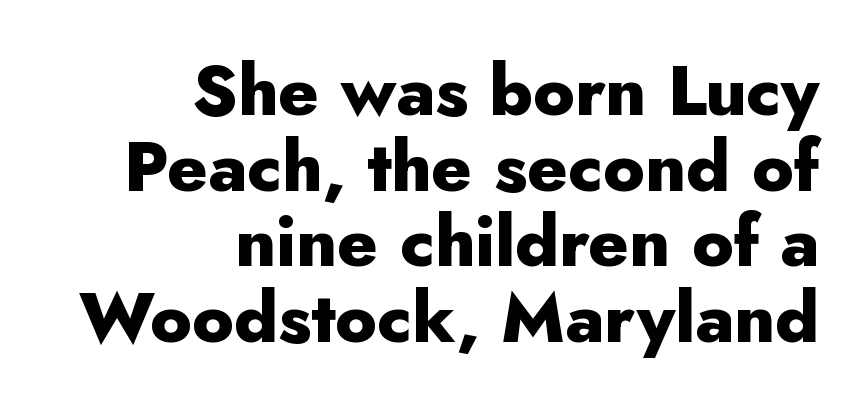
The image shows 70 px heavy sans-serif type, upright; set right-aligned, tight line spacing (1.08x), normal letter spacing, not underlined; low stroke contrast and a small x-height.
